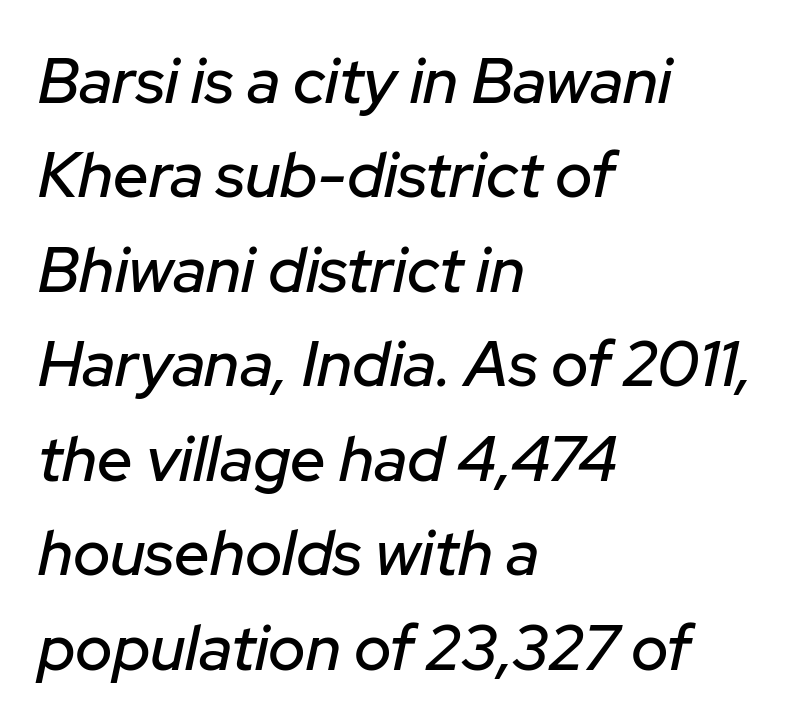
Do the characters align in a grid? No, the font is proportional. Notice how descenders clear the ascenders below comfortably — that's standard leading. The setting favours the left margin, as ordinary paragraphs usually do. Quick note: underline off. The passage shown leans; its letterforms are oblique. A typesetter would call this zero additional tracking.
